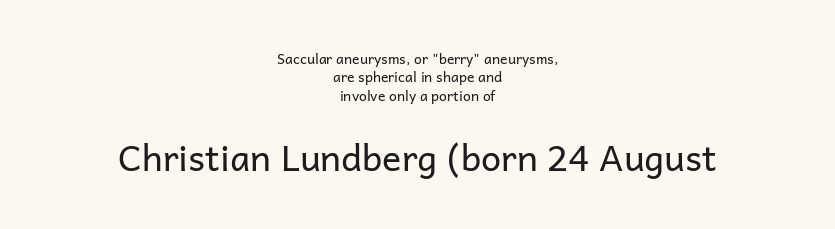
Q: Is the text bold? A: No.
Q: Is the text italic (slanted)? A: No, it is upright.
Q: Is the typeface a serif or a sans-serif typeface? A: Sans-serif.
Q: Is the text underlined? A: No.
Q: How is the paragraph aligned? A: Centered.
Q: Is the spacing between letters normal or unusually wide? A: Normal.
Q: Is the spacing between lines tight, normal or loose? A: Normal.
Q: Which block of text is set in a larger size, the first (top) or the second (bottom)? A: The second (bottom) one.
Q: Width (condensed, normal, or wide)? A: Normal.
Q: Stroke contrast? A: Low.
Q: x-height? A: Medium.
Q: Monospaced? A: No.
